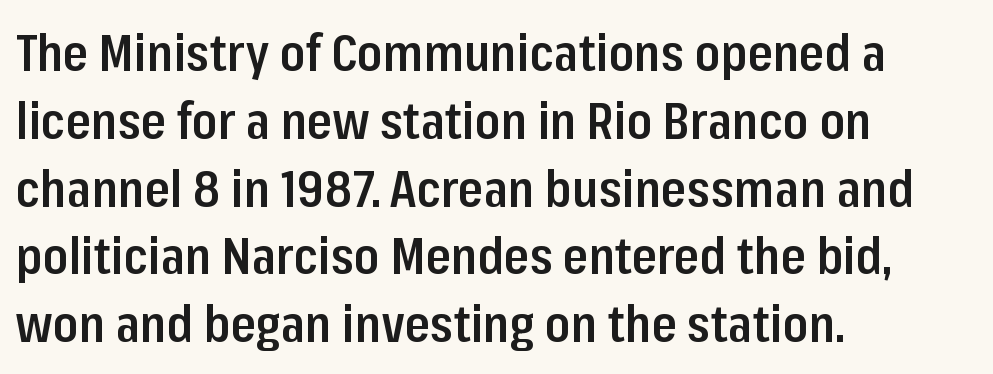
Q: Is the text bold? A: Semi-bold.
Q: Is the text italic (slanted)? A: No, it is upright.
Q: Is the typeface a serif or a sans-serif typeface? A: Sans-serif.
Q: Is the text underlined? A: No.
Q: How is the paragraph aligned? A: Left-aligned.
Q: Is the spacing between letters normal or unusually wide? A: Normal.
Q: Is the spacing between lines tight, normal or loose? A: Normal.
Q: Width (condensed, normal, or wide)? A: Condensed.
Q: Stroke contrast? A: Low.
Q: x-height? A: Medium.
Q: Monospaced? A: No.
